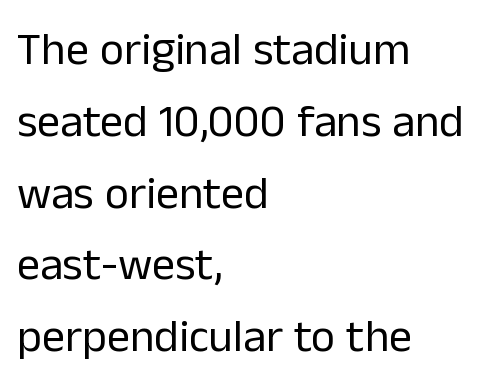
Quick note: interline space is typical. A clean baseline with only descenders dipping below it. Summary of weight: not heavy and not bold. The letters advance in unequal steps, a hallmark of proportional type. The rag falls on the right side of this text block. The passage shown has conventional tracking throughout.
